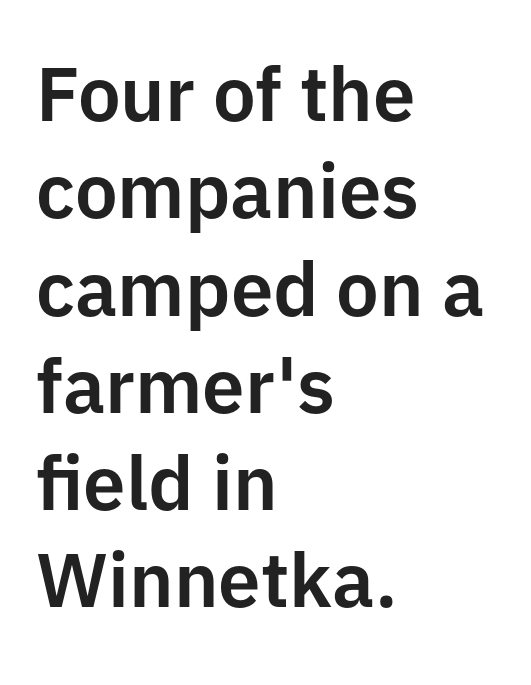
{"serif": "no", "italic": "no", "width": "normal", "stroke_contrast": "low", "x_height": "medium", "monospaced": "no", "underline": "no", "align": "left", "line_spacing": "normal", "line_spacing_ratio": 1.28, "letter_spacing": "normal", "letter_spacing_em": 0.0, "glyph_px": 76}
